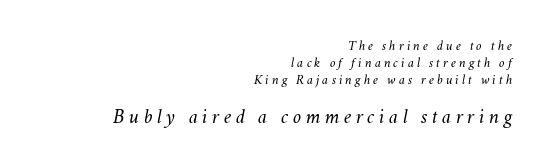
The image shows 21 px text type, italic (leaning right); set right-aligned, line spacing 1.21x, unusually wide letter spacing (+0.21 em), not underlined; the second (bottom) block is 1.5x larger.
